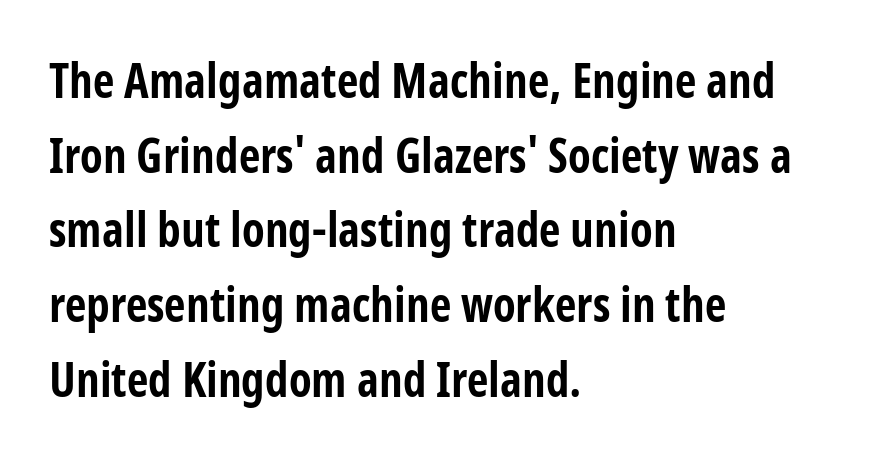
Letters rest on an invisible, unmarked baseline. The letterforms sit shoulder to shoulder at normal distance. As a designer I'd log this as weight 700, bold. Where is the straight margin? On the left.
